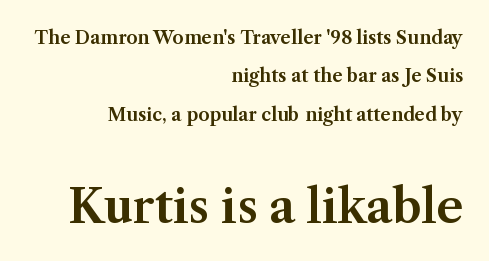
The image shows 46 px serif type, upright; set right-aligned, loose line spacing (2.13x), normal letter spacing, not underlined; the second (bottom) block is 2.56x larger; medium stroke contrast and a medium x-height.
